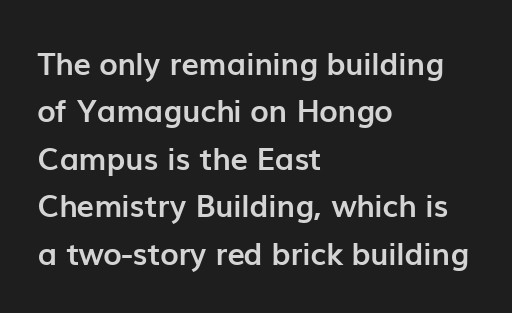
Leading matches the norm, producing a regular column. Tracking here is standard; glyphs follow each other at the usual distance. The typesetter chose a ragged-right arrangement here. The foot of each line stays bare and open. You could not count columns in this text — the font is proportionally spaced.
